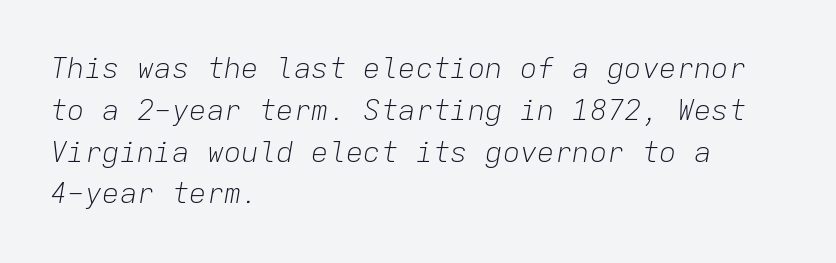
The image shows 29 px light type, italic (leaning right), monospaced; set left-aligned, normal line spacing (1.44x), normal letter spacing, not underlined; low stroke contrast and a medium x-height.
